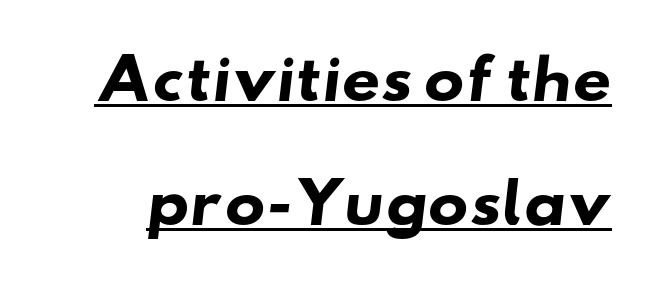
Characters follow at the spacing the type designer built in. This sample has the flowing, uneven cadence of proportional lettering. The typesetter has applied underlining to the passage shown. Letterform terminals end flat and unadorned throughout the passage. I'd describe the lettering as bold — thick and assertive.
